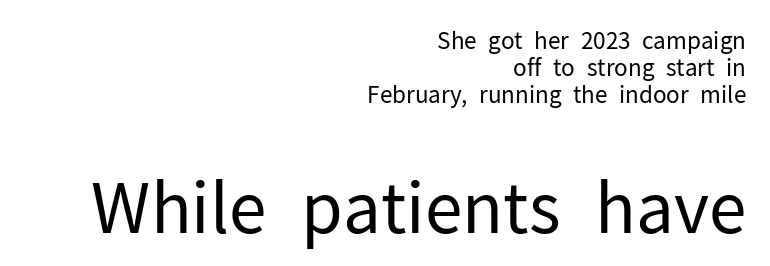
Q: Is the text bold? A: No.
Q: Is the text italic (slanted)? A: No, it is upright.
Q: Is the typeface a serif or a sans-serif typeface? A: Sans-serif.
Q: Is the text underlined? A: No.
Q: How is the paragraph aligned? A: Right-aligned.
Q: Is the spacing between letters normal or unusually wide? A: Normal.
Q: Which block of text is set in a larger size, the first (top) or the second (bottom)? A: The second (bottom) one.
Q: Width (condensed, normal, or wide)? A: Normal.
Q: Stroke contrast? A: Low.
Q: x-height? A: Medium.
Q: Monospaced? A: No.
